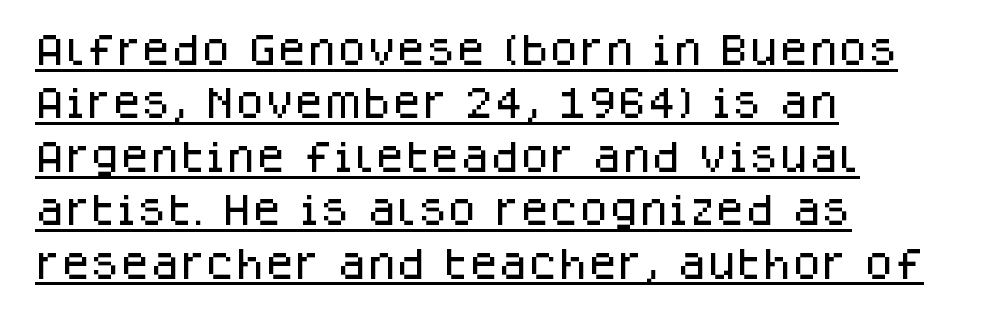
The passage shown is typed in a proportional face where columns would drift. Typeset ragged right — the left edge is the straight one. I'd call this a sans setting — the letters go barefoot. This sample keeps an unexceptional amount of space between lines. Posture: straight, roman, zero tilt.
